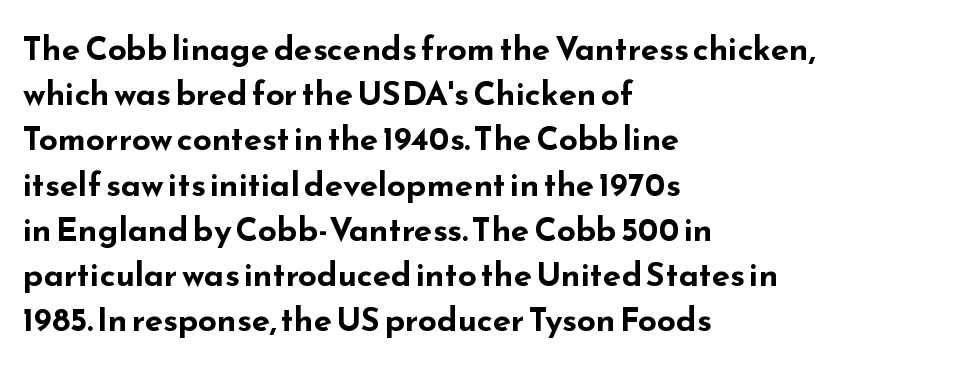
{"serif": "no", "italic": "no", "bold": "yes", "weight": "bold", "width": "wide", "stroke_contrast": "low", "x_height": "small", "monospaced": "no", "underline": "no", "align": "left", "line_spacing": "normal", "line_spacing_ratio": 1.37, "letter_spacing": "normal", "letter_spacing_em": 0.0, "glyph_px": 33}
